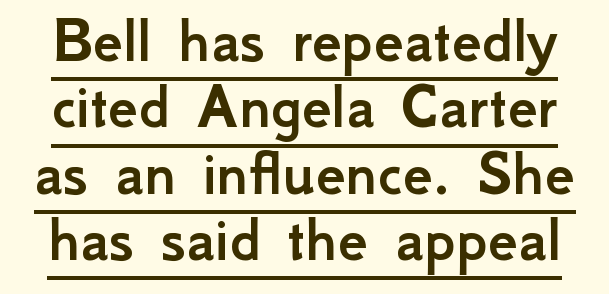
This sample uses a sans-serif face. Underline: present. There is no visible air inserted between adjacent glyphs. The lines are packed closely together with very little leading. The face used here is proportionally spaced, like ordinary book or web type. The font's upright variant was chosen for this text.
